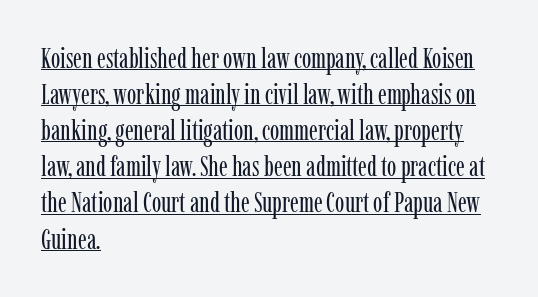
The image shows 28 px regular-weight, condensed serif type, upright; set left-aligned, normal line spacing (1.29x), normal letter spacing, underlined; low stroke contrast and a medium x-height.
